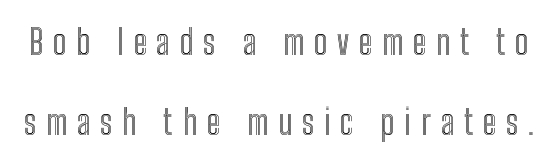
Any mark beneath the type? The region is blank. You could not count columns in this text — the font is proportionally spaced. The tracking reads as deliberately expanded to a designer's eye. It's the straight-up-and-down kind of type. The line-height multiplier appears high, well above default.
